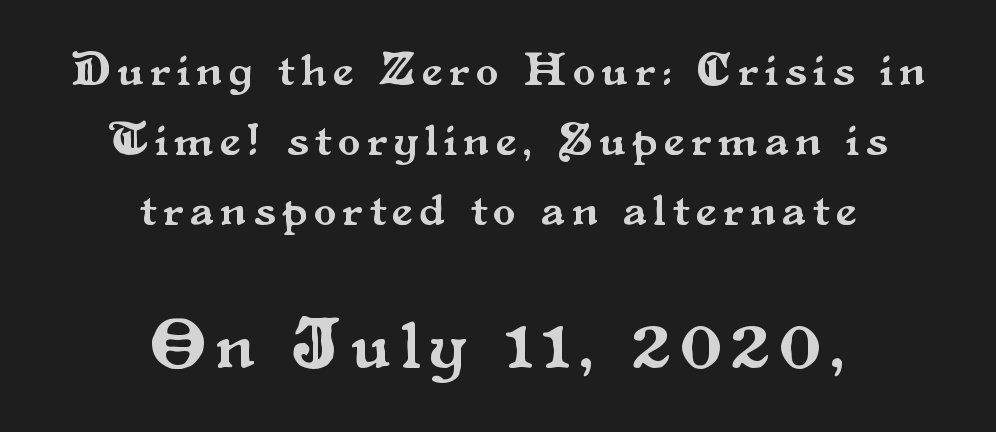
These lines sit exactly where default settings would place them. Each letter keeps its own natural width here, so spacing adapts to shape. Descenders hang freely into open space. The paragraph shown floats in the horizontal middle. The font family rendered here belongs to the serif group. Every stem runs plumb, perpendicular to the baseline.
